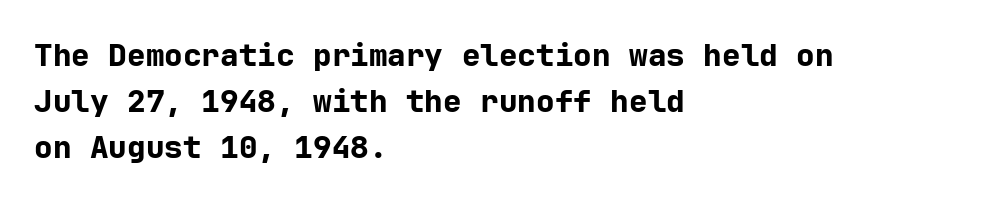
{"serif": "no", "italic": "no", "bold": "yes", "weight": "bold", "width": "normal", "stroke_contrast": "low", "x_height": "medium", "underline": "no", "align": "left", "line_spacing": "normal", "line_spacing_ratio": 1.49, "letter_spacing": "normal", "letter_spacing_em": 0.0, "glyph_px": 31}
